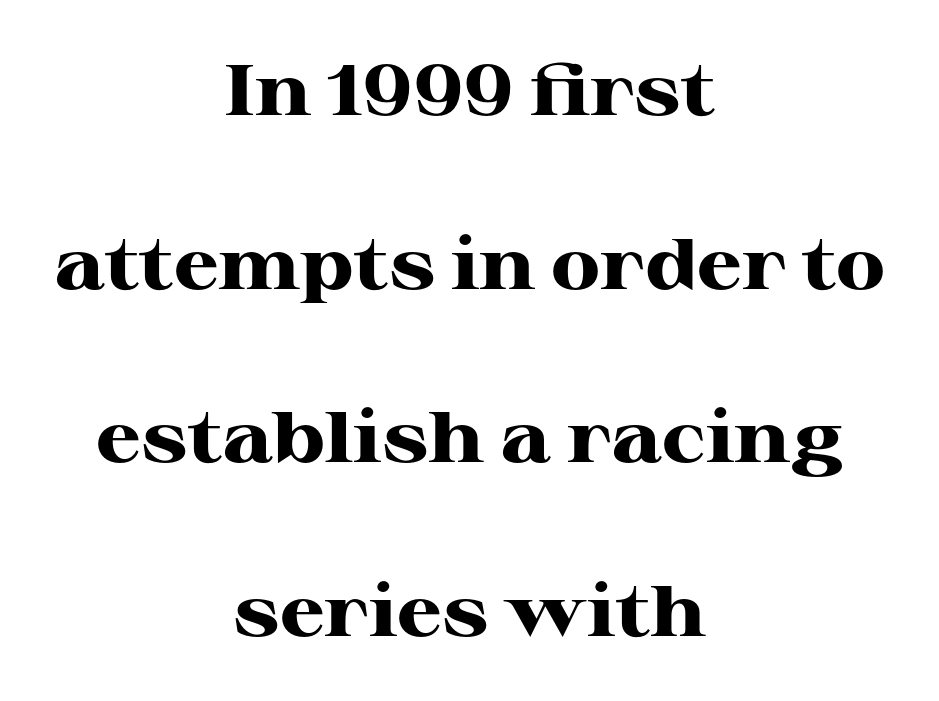
{"serif": "yes", "italic": "no", "bold": "yes", "weight": "heavy", "width": "wide", "stroke_contrast": "high", "x_height": "medium", "monospaced": "no", "underline": "no", "align": "center", "line_spacing": "loose", "line_spacing_ratio": 2.41, "letter_spacing": "normal", "letter_spacing_em": 0.0, "glyph_px": 72}
